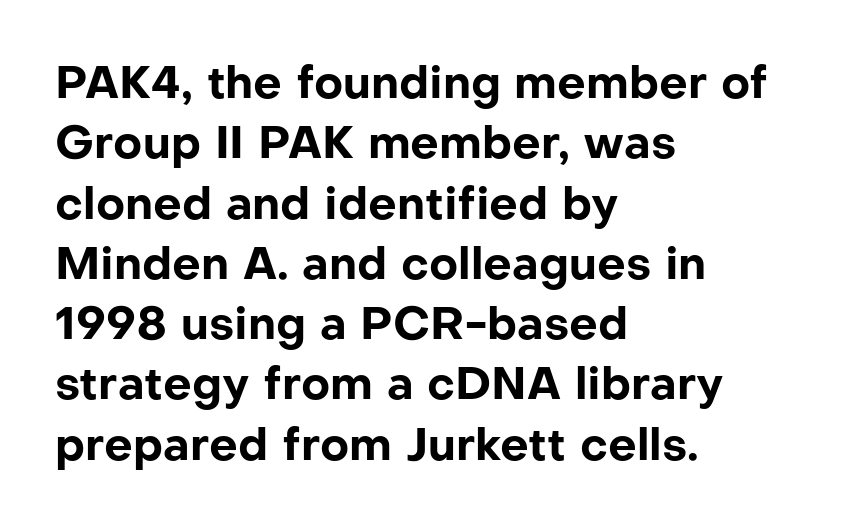
Caption: standard tracking, unaltered. Check under the words: just untouched page. Teacher's note: observe the even left margin — that is flush-left alignment. Stroke thickness is high; the sample reads as a true bold.
